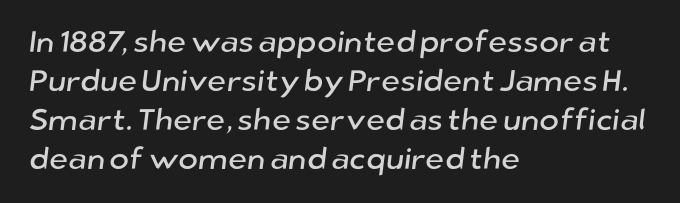
Words float on clear page, feet unadorned. The paragraph has a hard left edge and a soft right edge. Are there feet on the stems? There aren't — it's a sans. The lines sit at an ordinary, default distance from one another.
